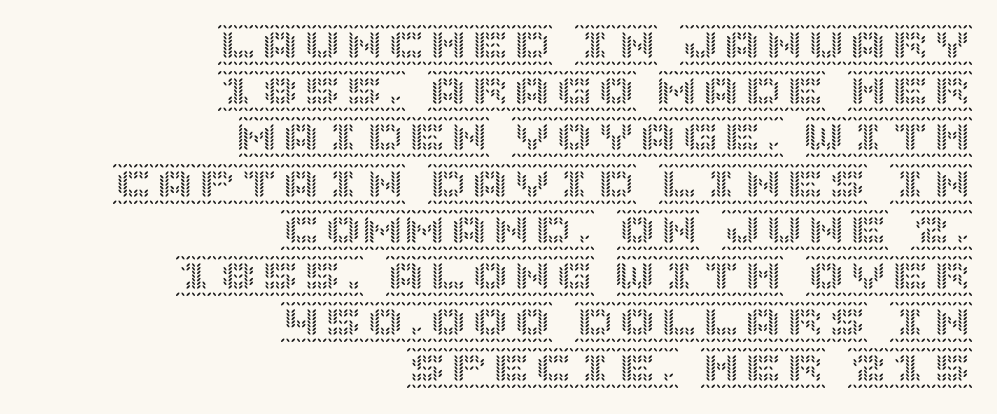
{"italic": "no", "width": "normal", "x_height": "large", "underline": "no", "align": "right", "line_spacing": "tight", "line_spacing_ratio": 1.1, "letter_spacing": "normal", "letter_spacing_em": 0.0, "glyph_px": 42}
